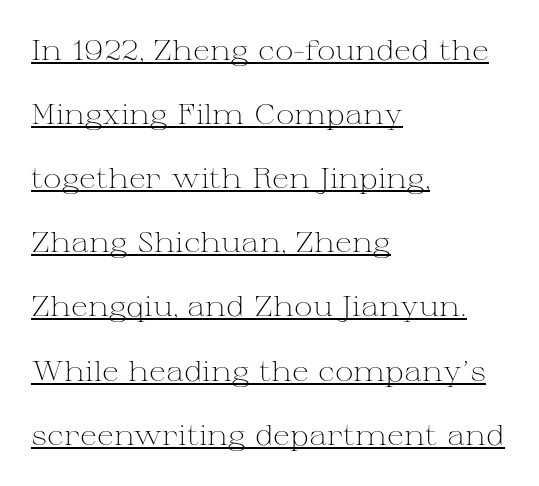
The image shows 28 px light, wide serif type, upright; set left-aligned, loose line spacing (2.29x), normal letter spacing, underlined; medium stroke contrast and a medium x-height.
